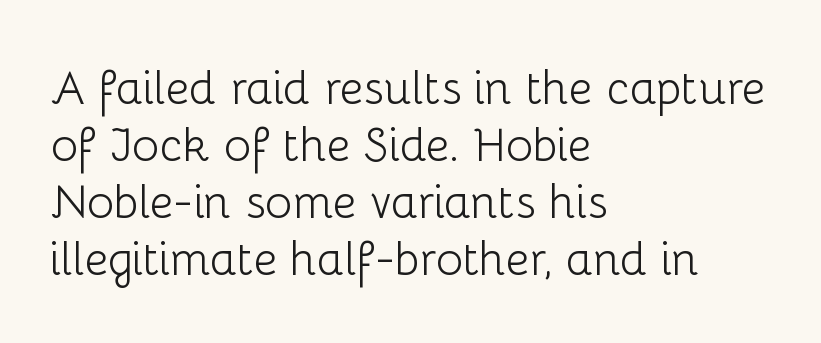
{"serif": "no", "italic": "no", "bold": "no", "weight": "light", "width": "normal", "stroke_contrast": "low", "x_height": "medium", "monospaced": "no", "underline": "no", "align": "left", "line_spacing_ratio": 1.24, "letter_spacing": "normal", "letter_spacing_em": 0.0, "glyph_px": 46}
